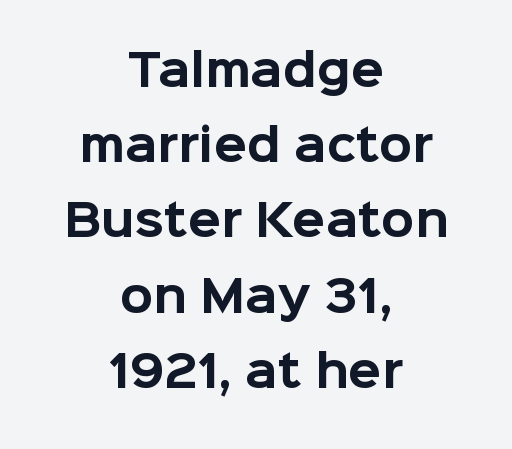
The image shows 43 px bold sans-serif type, upright; set centered, line spacing 1.75x, normal letter spacing, not underlined; low stroke contrast and a medium x-height.
